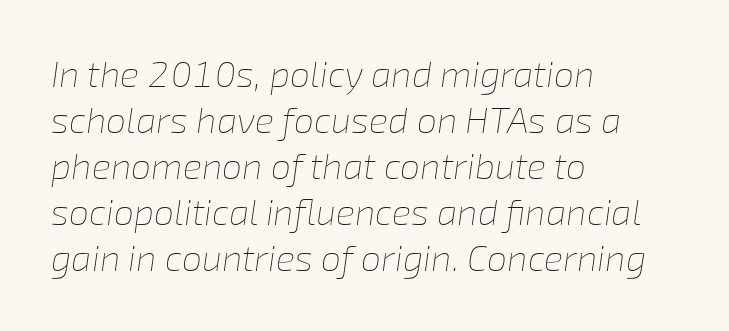
Q: Is the text bold? A: No.
Q: Is the text italic (slanted)? A: Yes, it leans right by about 8 degrees.
Q: Is the text underlined? A: No.
Q: How is the paragraph aligned? A: Left-aligned.
Q: Is the spacing between letters normal or unusually wide? A: Normal.
Q: Is the spacing between lines tight, normal or loose? A: Normal.
Q: Width (condensed, normal, or wide)? A: Normal.
Q: Stroke contrast? A: Low.
Q: x-height? A: Medium.
Q: Monospaced? A: No.
